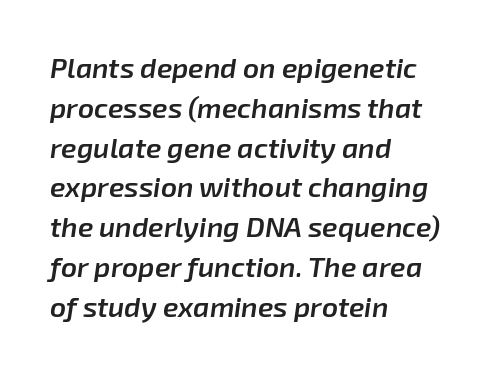
{"italic": "yes", "lean": "right", "slant_degrees": 8, "bold": "semi", "weight": "semibold", "width": "normal", "stroke_contrast": "low", "x_height": "medium", "monospaced": "no", "underline": "no", "align": "left", "line_spacing": "normal", "line_spacing_ratio": 1.42, "letter_spacing": "normal", "letter_spacing_em": 0.0, "glyph_px": 28}
